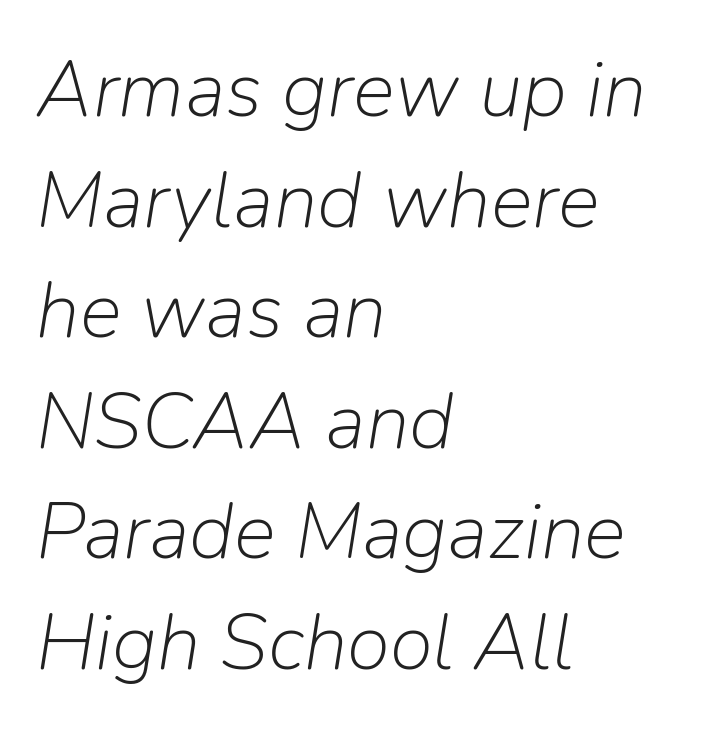
Q: Is the text bold? A: No.
Q: Is the text italic (slanted)? A: Yes, it leans right by about 9 degrees.
Q: Is the text underlined? A: No.
Q: How is the paragraph aligned? A: Left-aligned.
Q: Is the spacing between letters normal or unusually wide? A: Normal.
Q: Is the spacing between lines tight, normal or loose? A: Normal.
Q: Width (condensed, normal, or wide)? A: Normal.
Q: Stroke contrast? A: Low.
Q: x-height? A: Medium.
Q: Monospaced? A: No.
